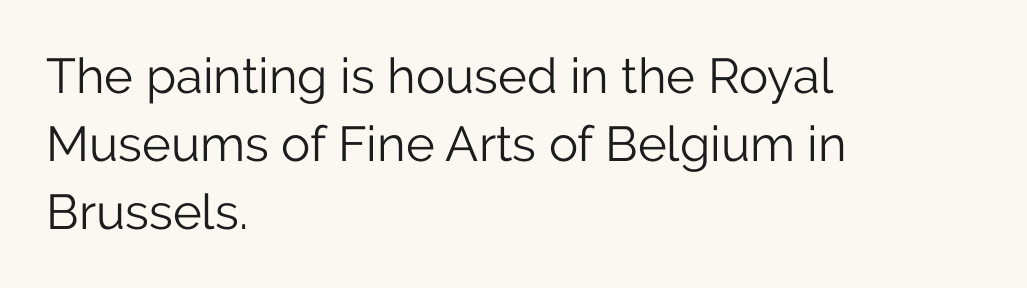
The image shows 49 px light sans-serif type, upright; set left-aligned, normal line spacing (1.39x), normal letter spacing, not underlined; low stroke contrast and a medium x-height.
